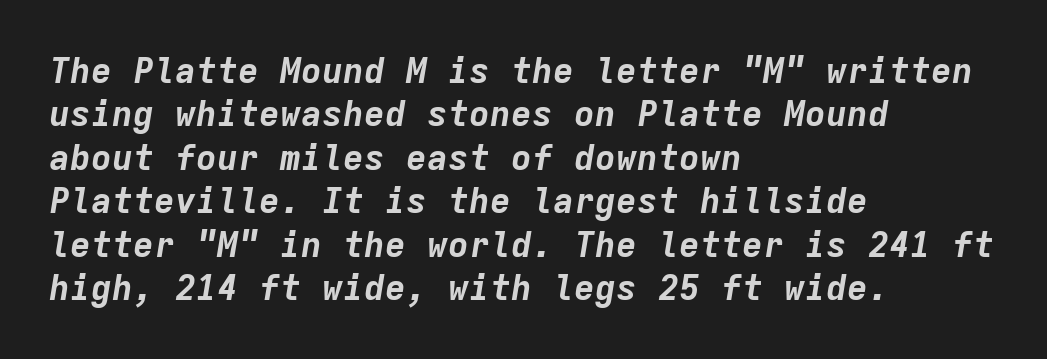
{"italic": "yes", "lean": "right", "slant_degrees": 9, "bold": "yes", "weight": "bold", "width": "normal", "stroke_contrast": "low", "x_height": "medium", "monospaced": "yes", "underline": "no", "align": "left", "line_spacing_ratio": 1.24, "letter_spacing": "normal", "letter_spacing_em": 0.0, "glyph_px": 35}
